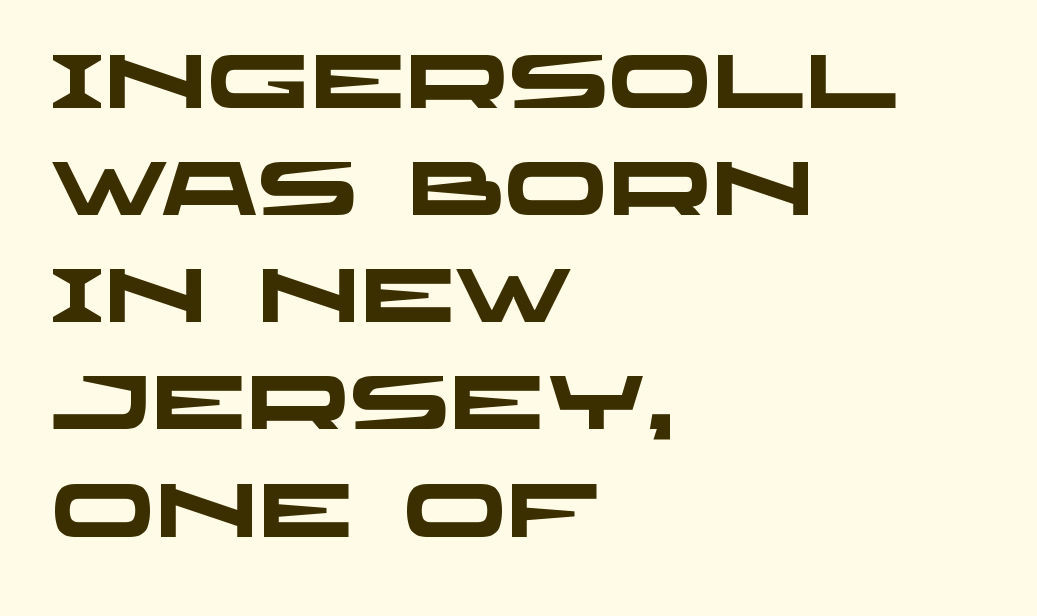
The image shows 76 px heavy, wide sans-serif type; set left-aligned, normal line spacing (1.41x), normal letter spacing, not underlined; low stroke contrast and a large x-height.
